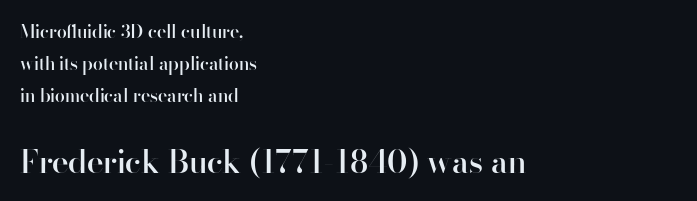
The image shows 32 px semibold sans-serif type, upright; set left-aligned, line spacing 1.77x, normal letter spacing, not underlined; the second (bottom) block is 1.78x larger; high stroke contrast and a small x-height.
